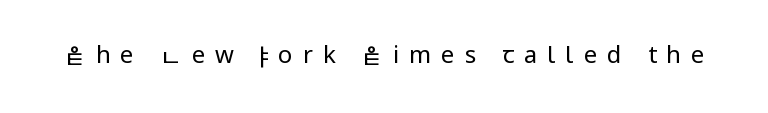
A typesetter would mark this as roman, not italic. The glyphs are unaccompanied by any horizontal stroke below them. Someone cranked the tracking dial way up on this one. The font is comparable to plain body text, perhaps lighter.
